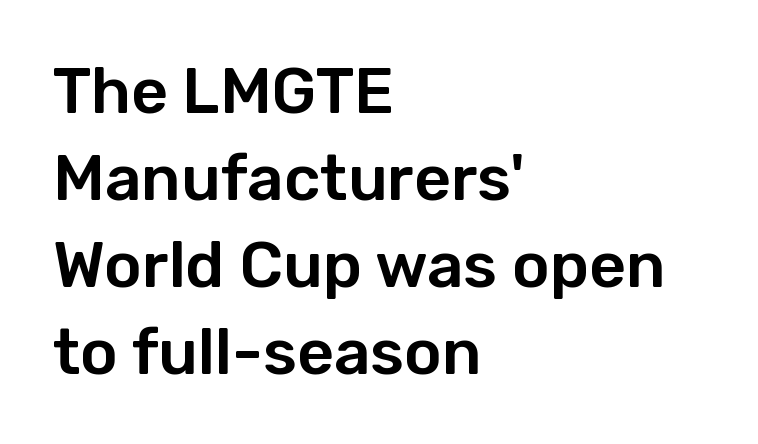
Q: Is the text italic (slanted)? A: No, it is upright.
Q: Is the typeface a serif or a sans-serif typeface? A: Sans-serif.
Q: Is the text underlined? A: No.
Q: How is the paragraph aligned? A: Left-aligned.
Q: Is the spacing between letters normal or unusually wide? A: Normal.
Q: Is the spacing between lines tight, normal or loose? A: Normal.
Q: Width (condensed, normal, or wide)? A: Normal.
Q: Stroke contrast? A: Low.
Q: x-height? A: Medium.
Q: Monospaced? A: No.
